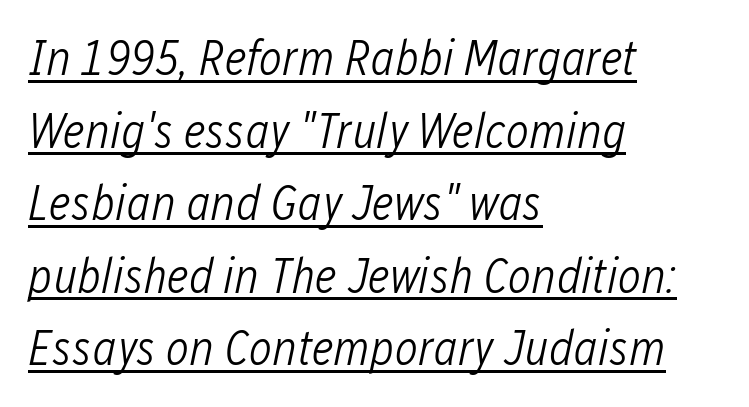
{"italic": "yes", "lean": "right", "slant_degrees": 12, "bold": "no", "weight": "light", "width": "condensed", "stroke_contrast": "low", "x_height": "medium", "monospaced": "no", "underline": "yes", "align": "left", "line_spacing": "normal", "line_spacing_ratio": 1.48, "letter_spacing": "normal", "letter_spacing_em": 0.0, "glyph_px": 49}
